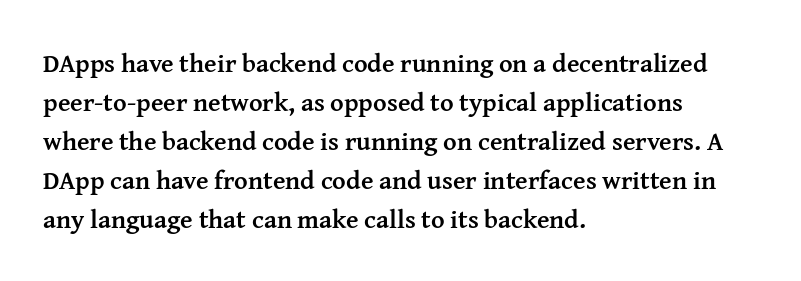
Q: Is the text bold? A: Yes.
Q: Is the text italic (slanted)? A: No, it is upright.
Q: Is the text underlined? A: No.
Q: How is the paragraph aligned? A: Left-aligned.
Q: Is the spacing between letters normal or unusually wide? A: Normal.
Q: Is the spacing between lines tight, normal or loose? A: Normal.
